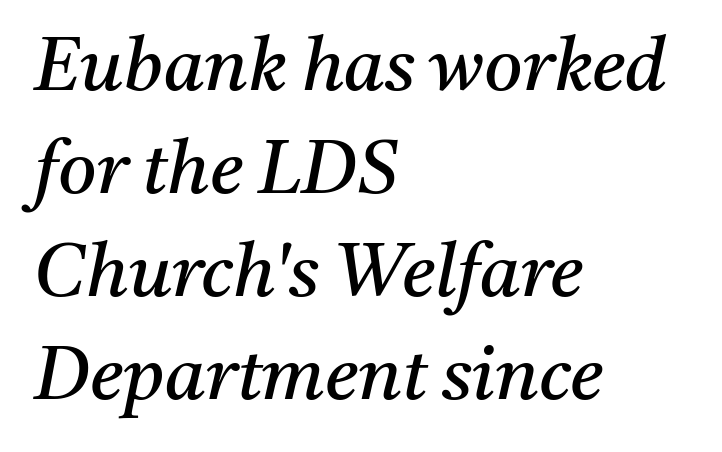
{"serif": "yes", "italic": "yes", "lean": "right", "slant_degrees": 11, "bold": "no", "weight": "regular", "width": "normal", "stroke_contrast": "medium", "x_height": "medium", "monospaced": "no", "underline": "no", "align": "left", "line_spacing": "normal", "line_spacing_ratio": 1.39, "letter_spacing": "normal", "letter_spacing_em": 0.0, "glyph_px": 74}
